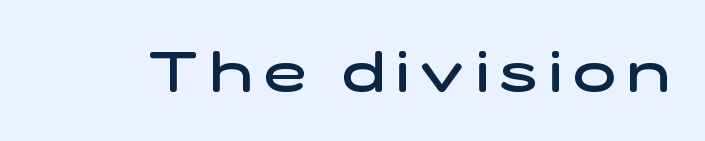
Here the glyphs are tracked loosely, breaking word shapes into spaced letters. This sample has the flowing, uneven cadence of proportional lettering. You can tell from the bare stems that sans-serif type was used. Weight check: semibold — heavier than regular, not quite bold.
